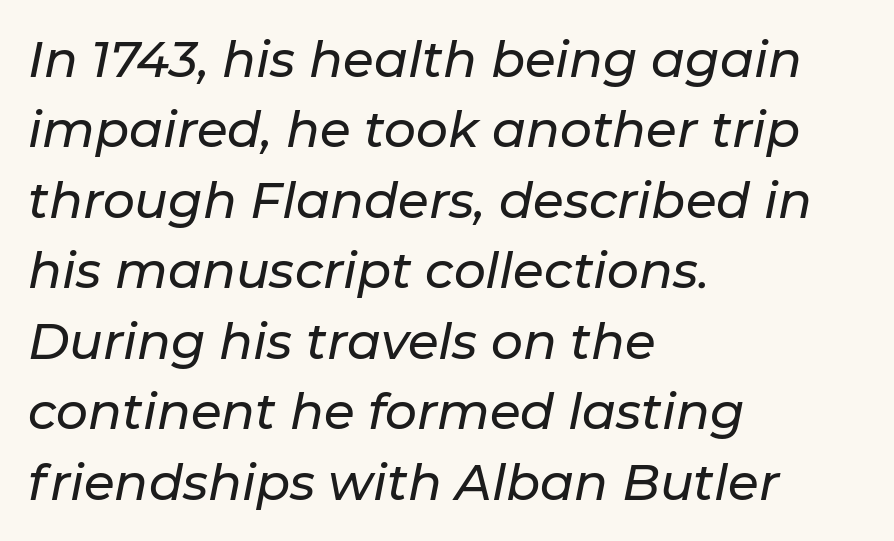
{"italic": "yes", "lean": "right", "slant_degrees": 11, "width": "normal", "stroke_contrast": "low", "x_height": "medium", "monospaced": "no", "underline": "no", "align": "left", "line_spacing": "normal", "line_spacing_ratio": 1.41, "letter_spacing": "normal", "letter_spacing_em": 0.0, "glyph_px": 50}
